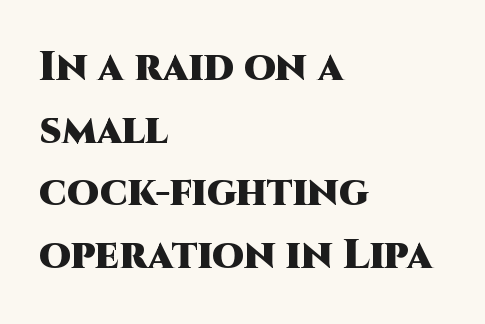
Is the block centered? No — it sits flush against the left margin. Letterform terminals end flat and unadorned throughout the passage. Nothing unusual about the tracking: characters are spaced as the font intends. Honestly, there is no underline to notice here at all. The font's upright variant was chosen for this text.
